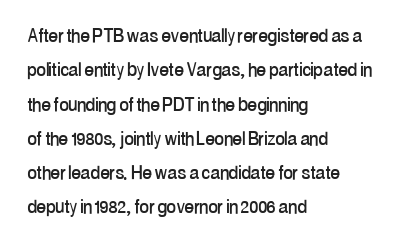
Q: Is the text italic (slanted)? A: No, it is upright.
Q: Is the text underlined? A: No.
Q: How is the paragraph aligned? A: Left-aligned.
Q: Is the spacing between letters normal or unusually wide? A: Normal.
Q: Is the spacing between lines tight, normal or loose? A: Normal.
